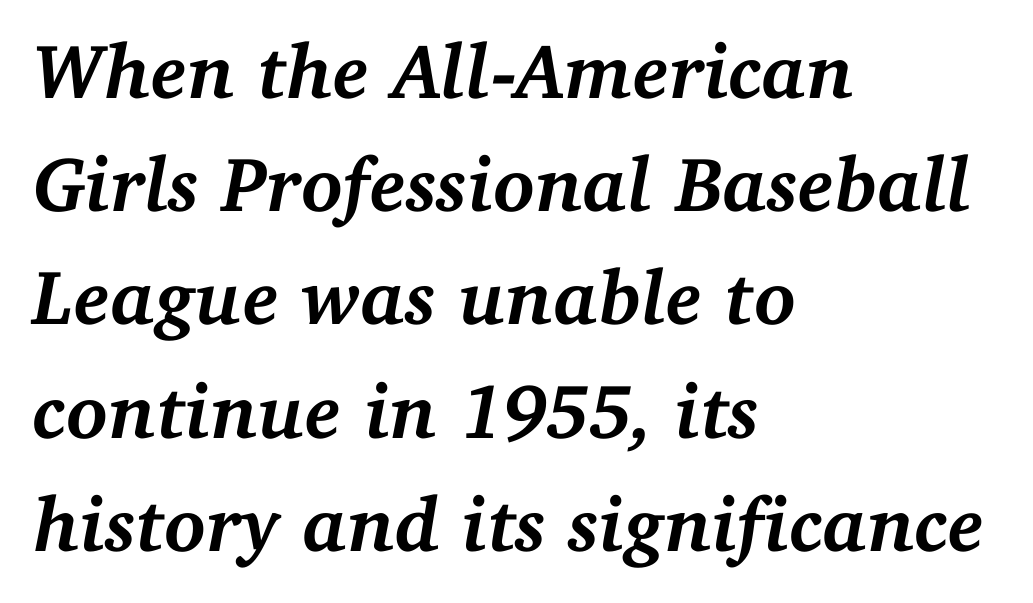
A normal amount of white space separates one row of letters from the next. Does the weight exceed regular? Yes, all the way to bold. The paragraph has a hard left edge and a soft right edge. Default kerning and tracking; the words read as compact shapes.
